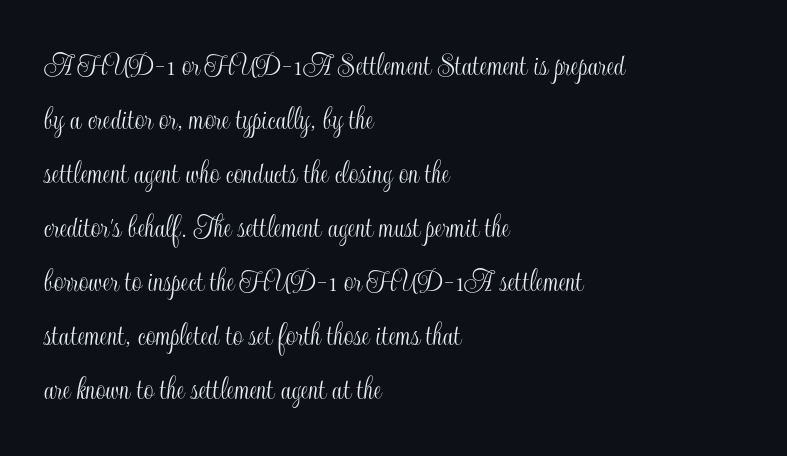
{"width": "condensed", "x_height": "small", "monospaced": "no", "underline": "no", "align": "left", "line_spacing": "normal", "line_spacing_ratio": 1.59, "letter_spacing": "normal", "letter_spacing_em": 0.0, "glyph_px": 34}
